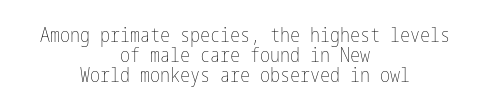
{"italic": "no", "bold": "no", "underline": "no", "align": "center", "line_spacing": "tight", "line_spacing_ratio": 1.01, "letter_spacing": "normal", "letter_spacing_em": 0.0, "glyph_px": 20}
